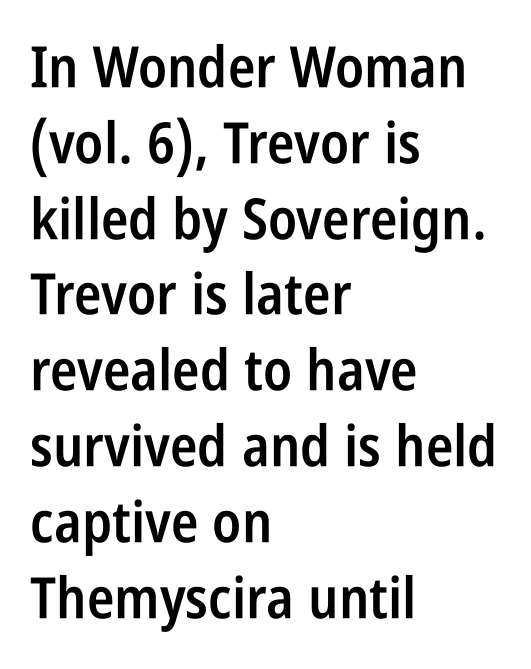
Q: Is the text bold? A: Semi-bold.
Q: Is the text italic (slanted)? A: No, it is upright.
Q: Is the typeface a serif or a sans-serif typeface? A: Sans-serif.
Q: Is the text underlined? A: No.
Q: How is the paragraph aligned? A: Left-aligned.
Q: Is the spacing between letters normal or unusually wide? A: Normal.
Q: Is the spacing between lines tight, normal or loose? A: Normal.
Q: Width (condensed, normal, or wide)? A: Condensed.
Q: Stroke contrast? A: Low.
Q: x-height? A: Large.
Q: Monospaced? A: No.
